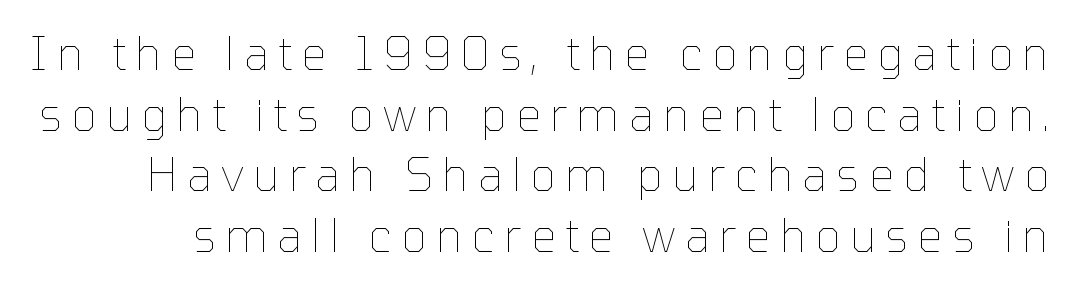
The image shows 45 px thin type, upright; set normal line spacing (1.35x), unusually wide letter spacing (+0.2 em), not underlined; low stroke contrast and a medium x-height.
